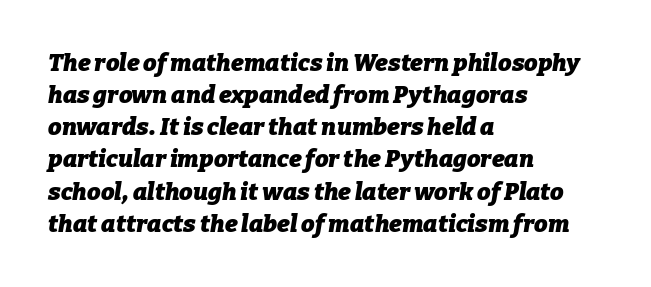
{"italic": "yes", "lean": "right", "slant_degrees": 9, "bold": "yes", "underline": "no", "align": "left", "line_spacing": "normal", "line_spacing_ratio": 1.34, "letter_spacing": "normal", "letter_spacing_em": 0.0, "glyph_px": 24}
